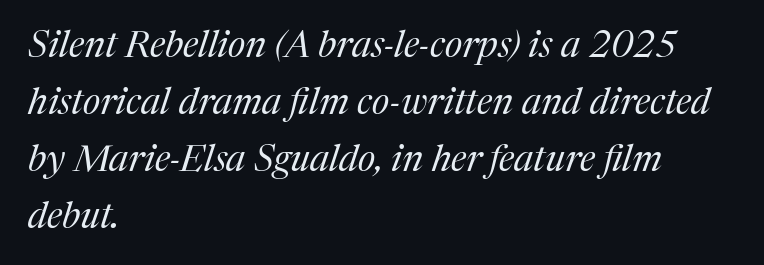
The image shows 37 px regular-weight serif type, italic (leaning right); set left-aligned, normal line spacing (1.54x), normal letter spacing, not underlined; medium stroke contrast and a medium x-height.
